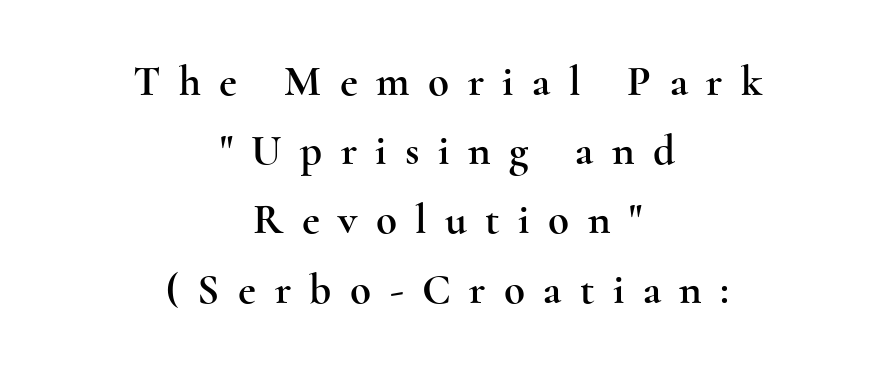
The image shows 43 px wide serif type, upright; set centered, normal line spacing (1.61x), unusually wide letter spacing (+0.43 em), not underlined; a small x-height.
